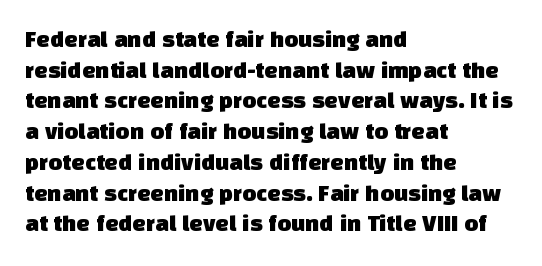
The image shows 24 px text type; set left-aligned, normal line spacing (1.28x), normal letter spacing, not underlined.
